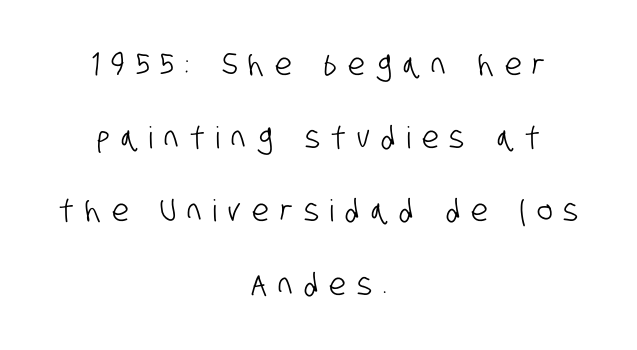
The image shows 30 px condensed sans-serif type; set centered, loose line spacing (2.44x), unusually wide letter spacing (+0.38 em), not underlined; low stroke contrast and a large x-height.
